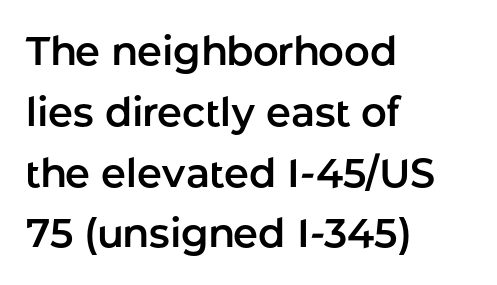
The image shows 40 px sans-serif type, upright; set left-aligned, normal line spacing (1.52x), normal letter spacing, not underlined; low stroke contrast and a medium x-height.
